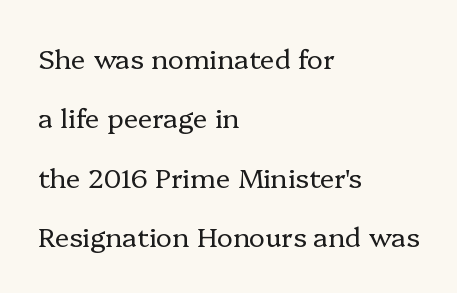
The image shows 27 px text type, upright; set left-aligned, loose line spacing (2.2x), normal letter spacing, not underlined.
